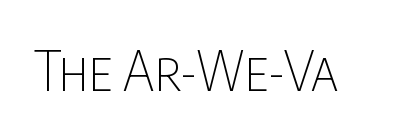
{"serif": "no", "italic": "no", "bold": "no", "weight": "thin", "width": "condensed", "stroke_contrast": "low", "x_height": "large", "monospaced": "no", "underline": "no", "letter_spacing": "normal", "letter_spacing_em": 0.0, "glyph_px": 55}
